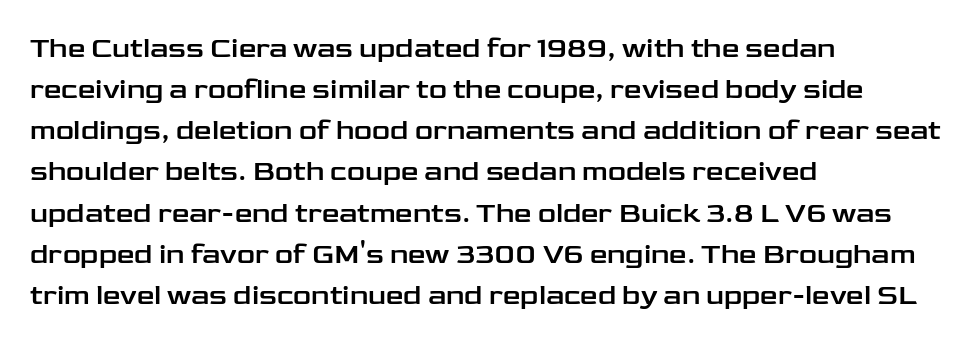
Q: Is the text italic (slanted)? A: No, it is upright.
Q: Is the typeface a serif or a sans-serif typeface? A: Sans-serif.
Q: Is the text underlined? A: No.
Q: How is the paragraph aligned? A: Left-aligned.
Q: Is the spacing between letters normal or unusually wide? A: Normal.
Q: Is the spacing between lines tight, normal or loose? A: Normal.
Q: Width (condensed, normal, or wide)? A: Wide.
Q: Stroke contrast? A: Low.
Q: x-height? A: Medium.
Q: Monospaced? A: No.
